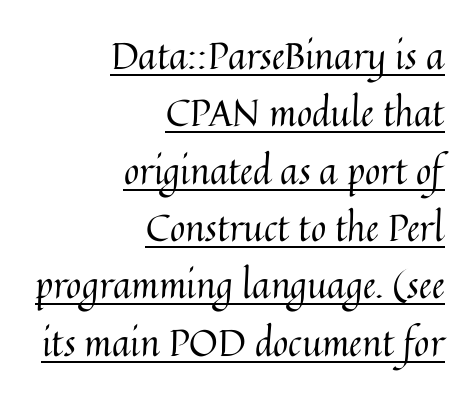
Q: Is the text bold? A: No.
Q: Is the text italic (slanted)? A: Yes.
Q: Is the text underlined? A: Yes.
Q: How is the paragraph aligned? A: Right-aligned.
Q: Is the spacing between letters normal or unusually wide? A: Normal.
Q: Is the spacing between lines tight, normal or loose? A: Normal.
Q: Width (condensed, normal, or wide)? A: Normal.
Q: Stroke contrast? A: Medium.
Q: x-height? A: Medium.
Q: Monospaced? A: No.
